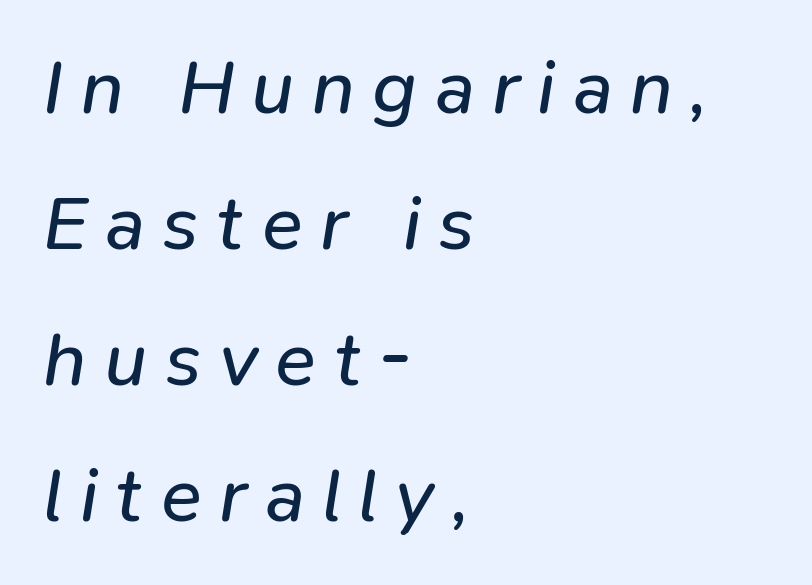
Q: Is the text bold? A: No.
Q: Is the text italic (slanted)? A: Yes, it leans right by about 9 degrees.
Q: Is the text underlined? A: No.
Q: How is the paragraph aligned? A: Left-aligned.
Q: Is the spacing between letters normal or unusually wide? A: Unusually wide.
Q: Width (condensed, normal, or wide)? A: Normal.
Q: Stroke contrast? A: Low.
Q: x-height? A: Medium.
Q: Monospaced? A: No.
